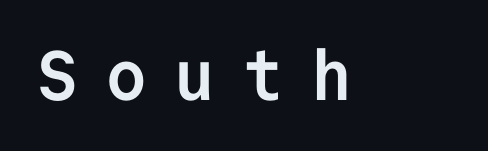
Q: Is the text bold? A: Yes.
Q: Is the text italic (slanted)? A: No, it is upright.
Q: Is the typeface a serif or a sans-serif typeface? A: Sans-serif.
Q: Is the text underlined? A: No.
Q: Is the spacing between letters normal or unusually wide? A: Unusually wide.
Q: Width (condensed, normal, or wide)? A: Normal.
Q: Stroke contrast? A: Low.
Q: x-height? A: Medium.
Q: Monospaced? A: Yes.
